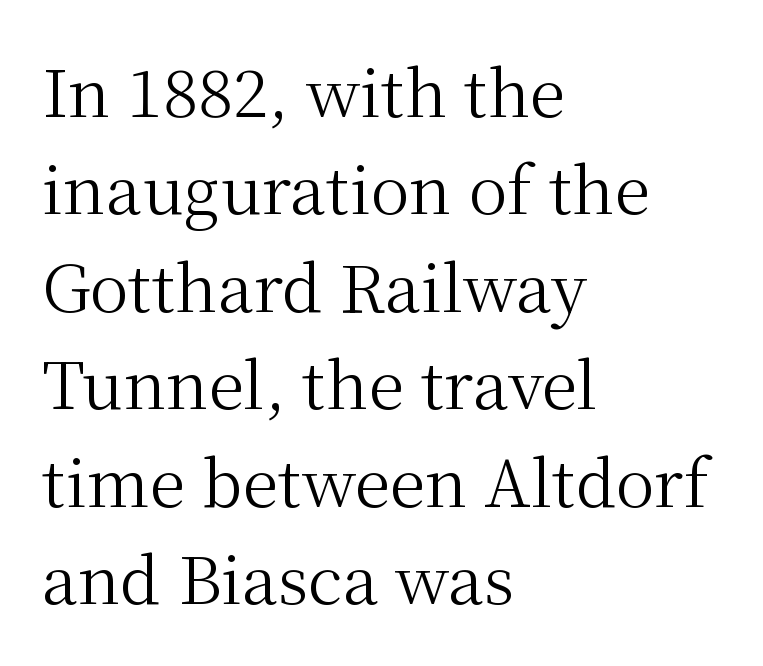
Q: Is the text bold? A: No.
Q: Is the text italic (slanted)? A: No, it is upright.
Q: Is the typeface a serif or a sans-serif typeface? A: Serif.
Q: Is the text underlined? A: No.
Q: How is the paragraph aligned? A: Left-aligned.
Q: Is the spacing between letters normal or unusually wide? A: Normal.
Q: Is the spacing between lines tight, normal or loose? A: Normal.
Q: Width (condensed, normal, or wide)? A: Normal.
Q: Stroke contrast? A: Medium.
Q: x-height? A: Medium.
Q: Monospaced? A: No.
